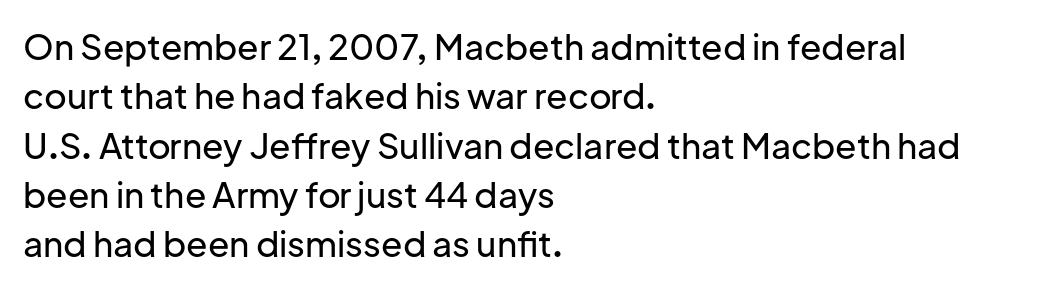
Q: Is the text italic (slanted)? A: No, it is upright.
Q: Is the typeface a serif or a sans-serif typeface? A: Sans-serif.
Q: Is the text underlined? A: No.
Q: How is the paragraph aligned? A: Left-aligned.
Q: Is the spacing between letters normal or unusually wide? A: Normal.
Q: Is the spacing between lines tight, normal or loose? A: Normal.
Q: Width (condensed, normal, or wide)? A: Normal.
Q: Stroke contrast? A: Low.
Q: x-height? A: Medium.
Q: Monospaced? A: No.
